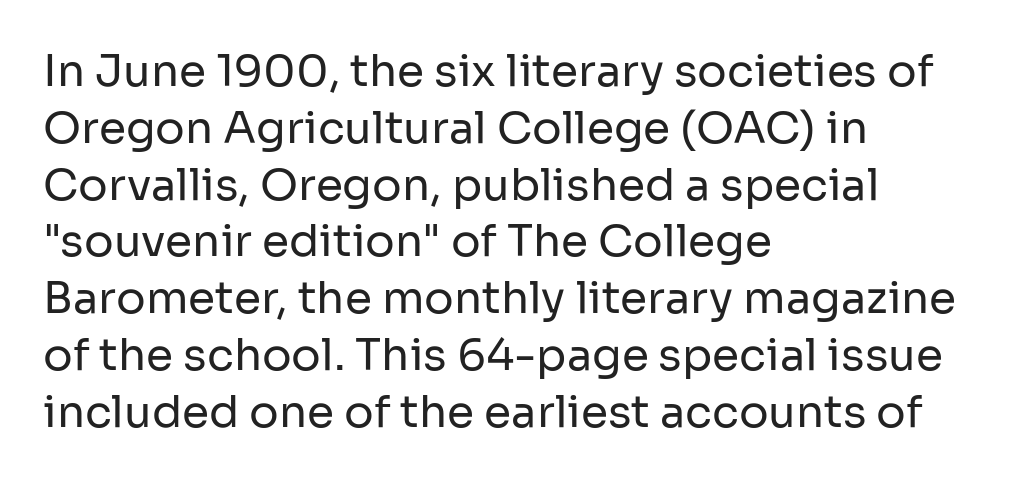
The weight tops out at a normal text grade. A clean baseline with only descenders dipping below it. Varying glyph widths throughout — classic text-font behaviour. The ragged edge is on the right, which tells us the setting is flush left.
